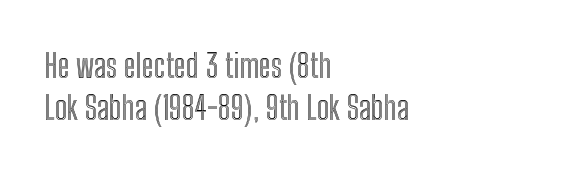
Q: Is the text italic (slanted)? A: No, it is upright.
Q: Is the text underlined? A: No.
Q: How is the paragraph aligned? A: Left-aligned.
Q: Is the spacing between letters normal or unusually wide? A: Normal.
Q: Is the spacing between lines tight, normal or loose? A: Normal.
Q: Width (condensed, normal, or wide)? A: Condensed.
Q: x-height? A: Medium.
Q: Monospaced? A: No.
